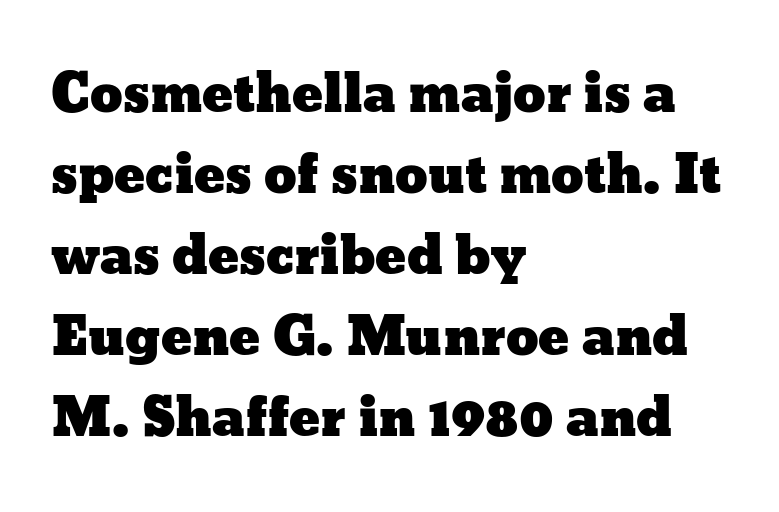
The image shows 52 px wide type, upright; set left-aligned, normal line spacing (1.56x), normal letter spacing, not underlined; low stroke contrast and a medium x-height.
